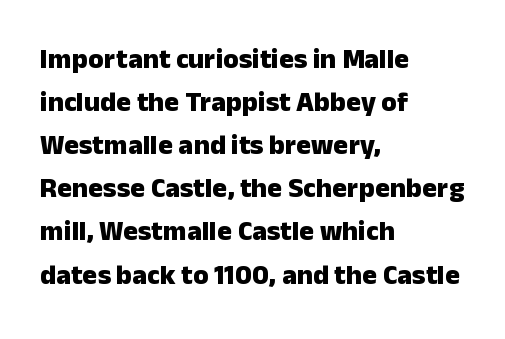
The image shows 28 px heavy sans-serif type, upright; set left-aligned, normal line spacing (1.54x), normal letter spacing, not underlined; low stroke contrast and a medium x-height.
